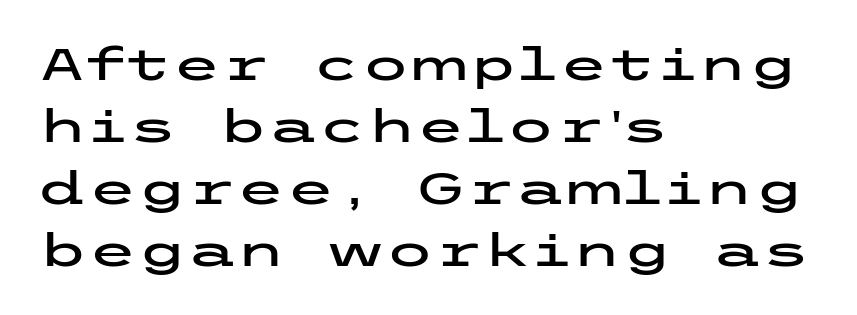
The image shows 45 px wide sans-serif type, upright; set left-aligned, normal line spacing (1.38x), normal letter spacing, not underlined; low stroke contrast and a medium x-height.
